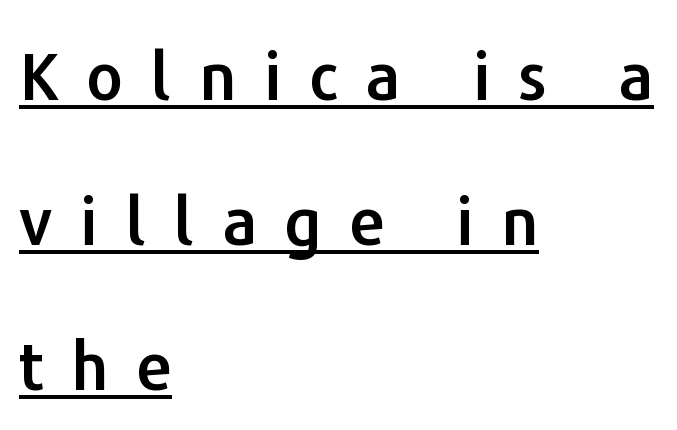
The face used here is proportionally spaced, like ordinary book or web type. Typeset ragged right — the left edge is the straight one. This sample uses an upright cut, with every glyph sitting square on the baseline. The vertical gap from one line to the next is large. What kind of face is this? One without serifs — a sans.
